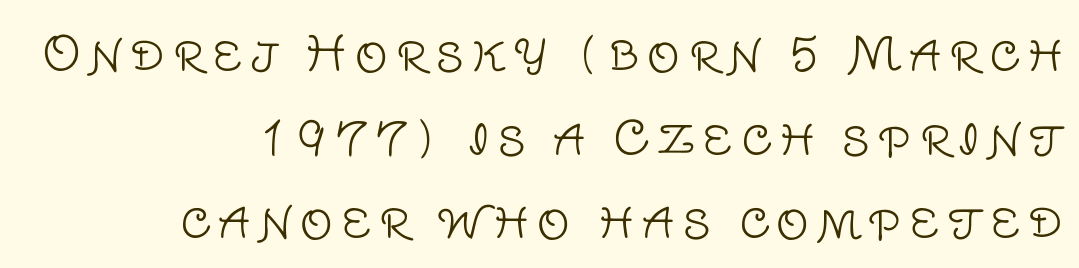
{"serif": "no", "bold": "no", "weight": "light", "width": "normal", "stroke_contrast": "low", "x_height": "large", "monospaced": "no", "underline": "no", "align": "right", "line_spacing_ratio": 1.82, "glyph_px": 46}
